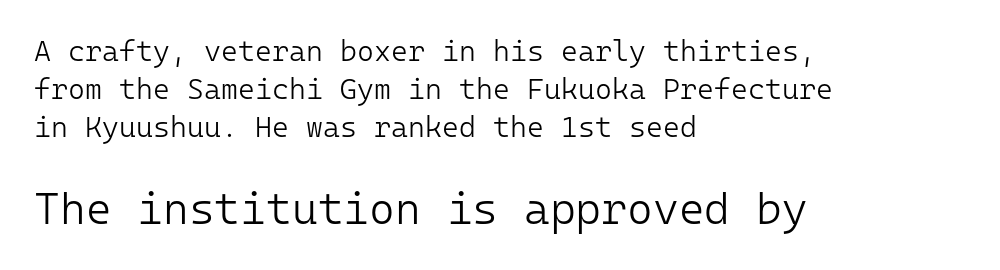
The rendering uses a moderate line-height, typical for paragraphs. A typesetter would call this zero additional tracking. Tall strokes in this sample are plumb rather than angled. Are there feet on the stems? There aren't — it's a sans. This layout puts the modest block above and the oversized block below. Spacing verdict: monospaced, one width for all characters.
